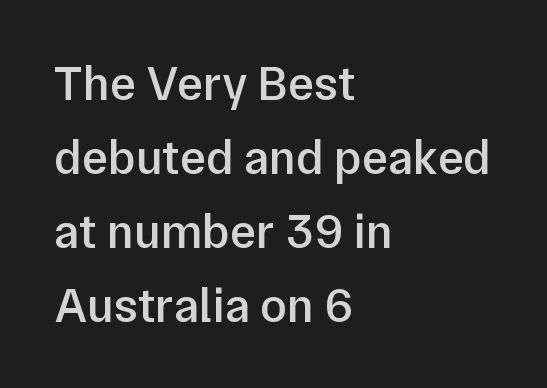
The image shows 49 px semibold sans-serif type, upright; set left-aligned, normal line spacing (1.51x), normal letter spacing, not underlined; low stroke contrast and a medium x-height.
